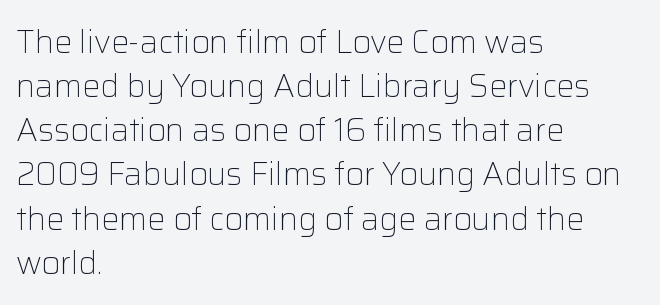
Each letter keeps its own natural width here, so spacing adapts to shape. Compared with typical paragraphs, the rows here are spaced about the same. The string is rendered with underlining switched off. Weight: regular or lighter. Default kerning and tracking; the words read as compact shapes.
